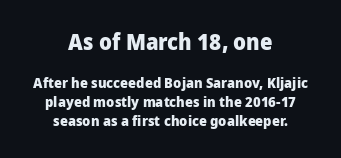
Does extra space separate the letters? No, they use regular spacing. Plenty of ink on the page — the face is bold. Every character sits straight up, as roman type does. Size hierarchy here favors the leading block over the trailing one. Underlining? Definitely not there.
